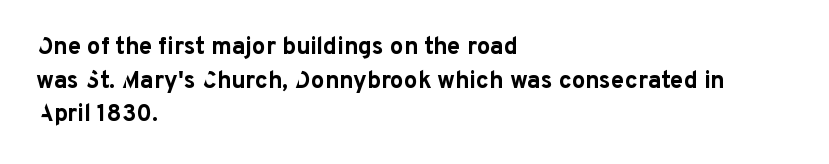
Q: Is the text bold? A: Yes.
Q: Is the text italic (slanted)? A: No, it is upright.
Q: Is the text underlined? A: No.
Q: How is the paragraph aligned? A: Left-aligned.
Q: Is the spacing between letters normal or unusually wide? A: Normal.
Q: Is the spacing between lines tight, normal or loose? A: Normal.
